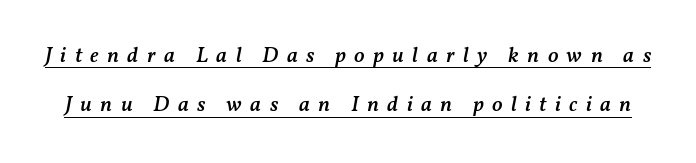
The glyphs look as if they've been sheared to an angle. A baseline rule has been typeset under these characters. A typesetter would call this heavily tracked-out type. One glance says open: line gaps are wider than usual. This is moderately heavy type, rendered in semibold.
